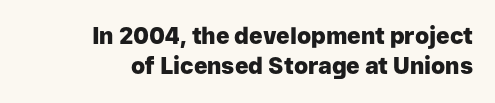
{"italic": "no", "bold": "yes", "underline": "no", "align": "right", "line_spacing": "normal", "line_spacing_ratio": 1.31, "letter_spacing": "normal", "letter_spacing_em": 0.0, "glyph_px": 23}
